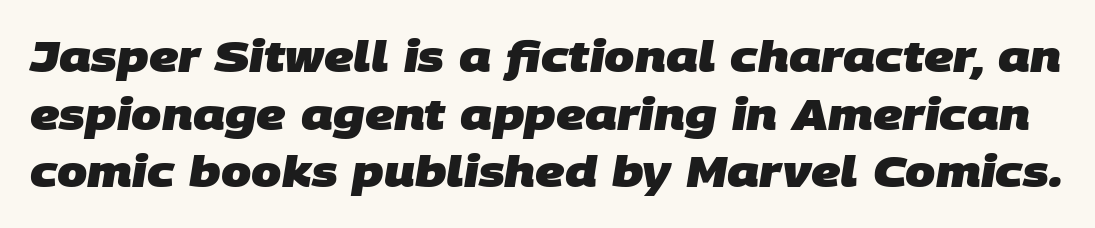
The image shows 43 px heavy sans-serif type; set normal line spacing (1.34x), normal letter spacing, not underlined; low stroke contrast and a large x-height.
